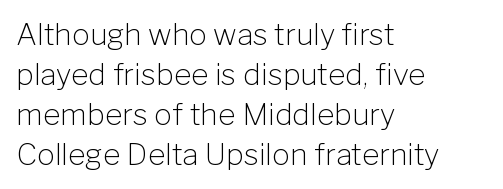
{"serif": "no", "italic": "no", "bold": "no", "weight": "light", "width": "normal", "stroke_contrast": "low", "x_height": "medium", "monospaced": "no", "underline": "no", "align": "left", "line_spacing": "normal", "line_spacing_ratio": 1.33, "letter_spacing": "normal", "letter_spacing_em": 0.0, "glyph_px": 30}
